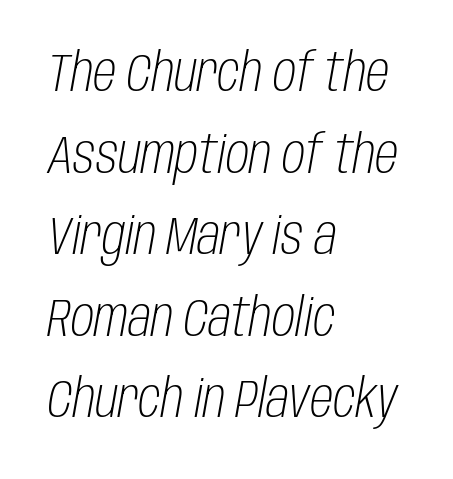
The image shows 53 px light, condensed type, italic (leaning right); set left-aligned, normal line spacing (1.54x), normal letter spacing, not underlined; low stroke contrast and a large x-height.
